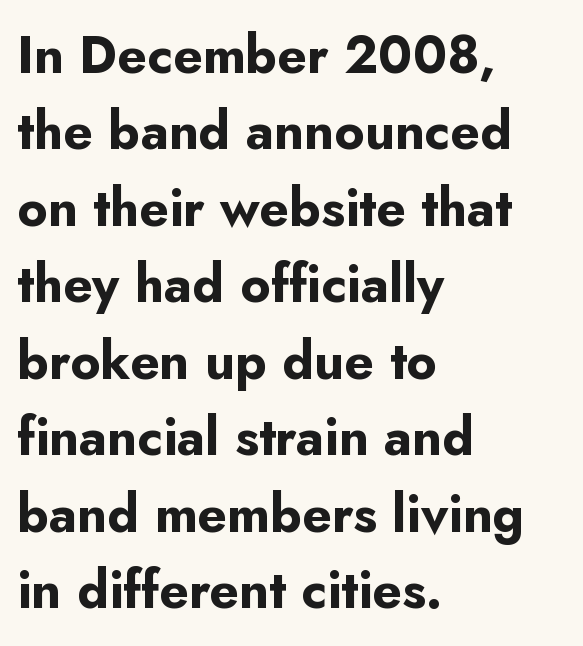
Q: Is the text bold? A: Yes.
Q: Is the text italic (slanted)? A: No, it is upright.
Q: Is the typeface a serif or a sans-serif typeface? A: Sans-serif.
Q: Is the text underlined? A: No.
Q: How is the paragraph aligned? A: Left-aligned.
Q: Is the spacing between letters normal or unusually wide? A: Normal.
Q: Is the spacing between lines tight, normal or loose? A: Normal.
Q: Width (condensed, normal, or wide)? A: Normal.
Q: Stroke contrast? A: Low.
Q: x-height? A: Small.
Q: Monospaced? A: No.
